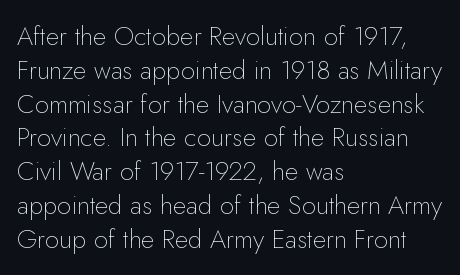
Descenders are the only things crossing below the line. Vertical strokes here are truly vertical. Compared with typical paragraphs, the rows here are spaced about the same. The setting favours the left margin, as ordinary paragraphs usually do.
